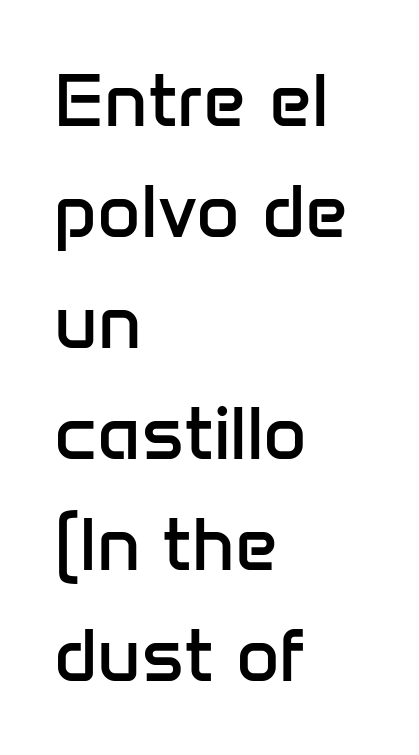
The image shows 75 px regular-weight sans-serif type, upright; set left-aligned, normal line spacing (1.48x), normal letter spacing, not underlined; low stroke contrast and a medium x-height.
